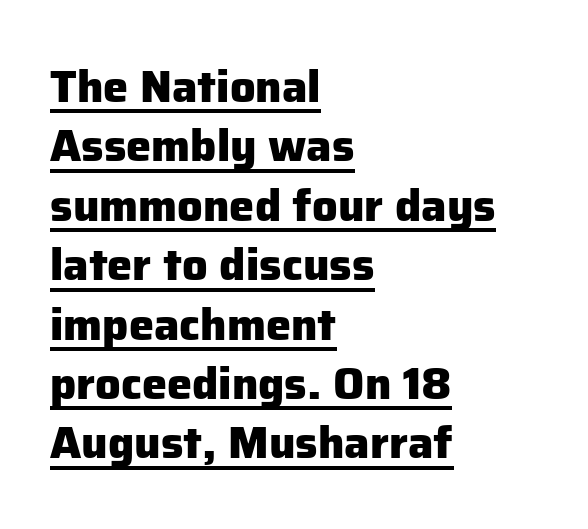
The image shows 45 px heavy sans-serif type, upright; set left-aligned, normal line spacing (1.32x), normal letter spacing, underlined; low stroke contrast and a medium x-height.
